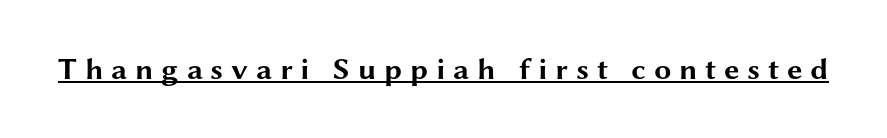
These lines are composed in type without serifs. The passage shown is typed in a proportional face where columns would drift. The font is running at its bold setting. Notice how the stems are strictly vertical — no italics here.
